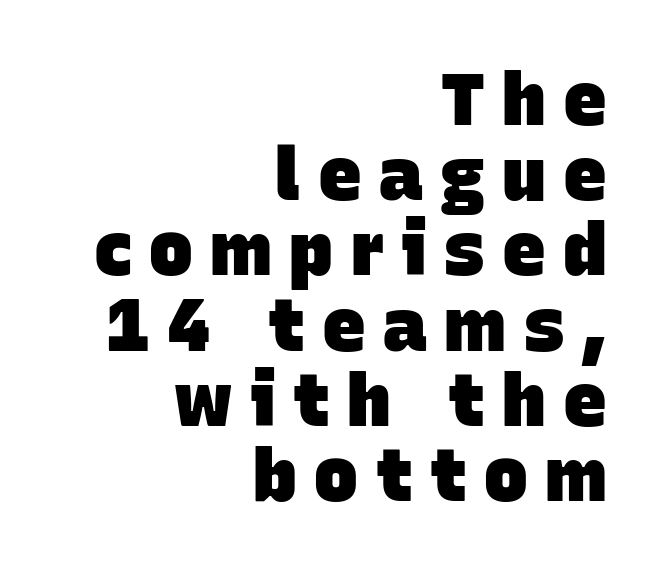
Q: Is the text bold? A: Yes.
Q: Is the typeface a serif or a sans-serif typeface? A: Sans-serif.
Q: Is the text underlined? A: No.
Q: How is the paragraph aligned? A: Right-aligned.
Q: Is the spacing between letters normal or unusually wide? A: Unusually wide.
Q: Is the spacing between lines tight, normal or loose? A: Tight.
Q: Width (condensed, normal, or wide)? A: Normal.
Q: Stroke contrast? A: Low.
Q: x-height? A: Large.
Q: Monospaced? A: No.
